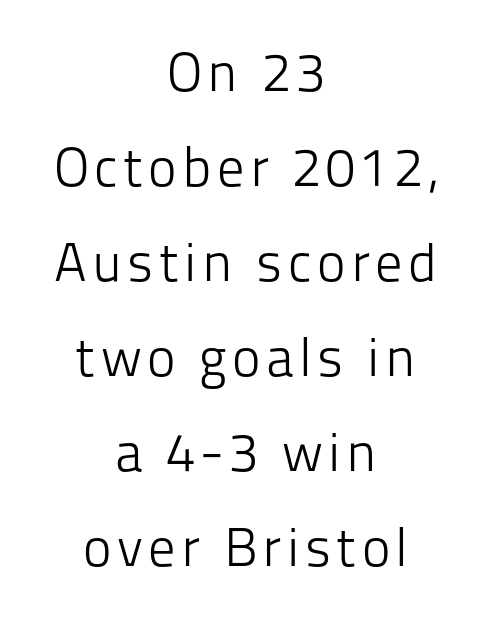
The image shows 54 px light sans-serif type, upright; set centered, line spacing 1.76x, not underlined; low stroke contrast and a medium x-height.
